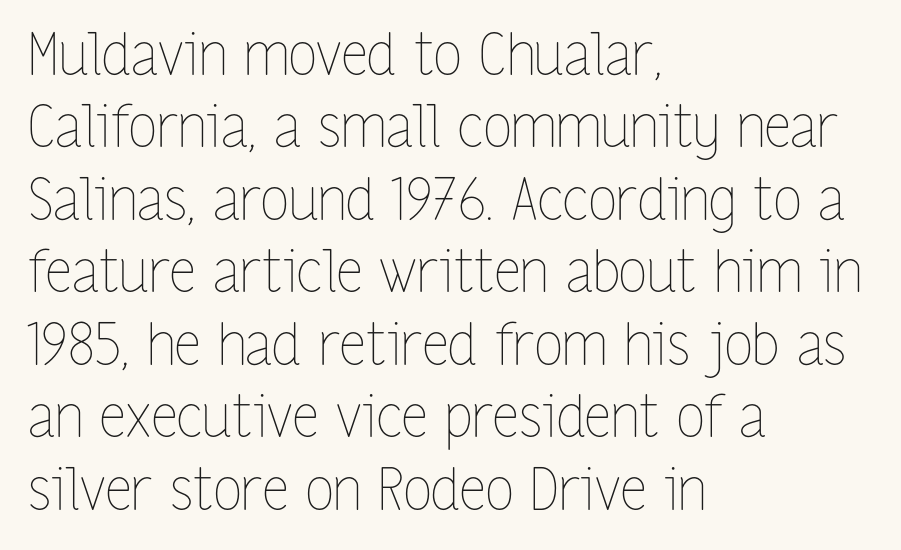
{"italic": "no", "bold": "no", "weight": "thin", "width": "condensed", "stroke_contrast": "low", "x_height": "medium", "monospaced": "no", "underline": "no", "align": "left", "line_spacing": "normal", "line_spacing_ratio": 1.25, "letter_spacing": "normal", "letter_spacing_em": 0.0, "glyph_px": 58}
